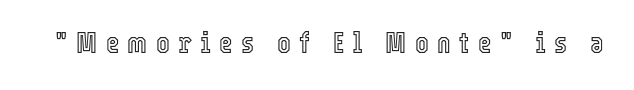
Q: Is the text italic (slanted)? A: No, it is upright.
Q: Is the text underlined? A: No.
Q: Is the spacing between letters normal or unusually wide? A: Unusually wide.
Q: Width (condensed, normal, or wide)? A: Condensed.
Q: x-height? A: Medium.
Q: Monospaced? A: No.
